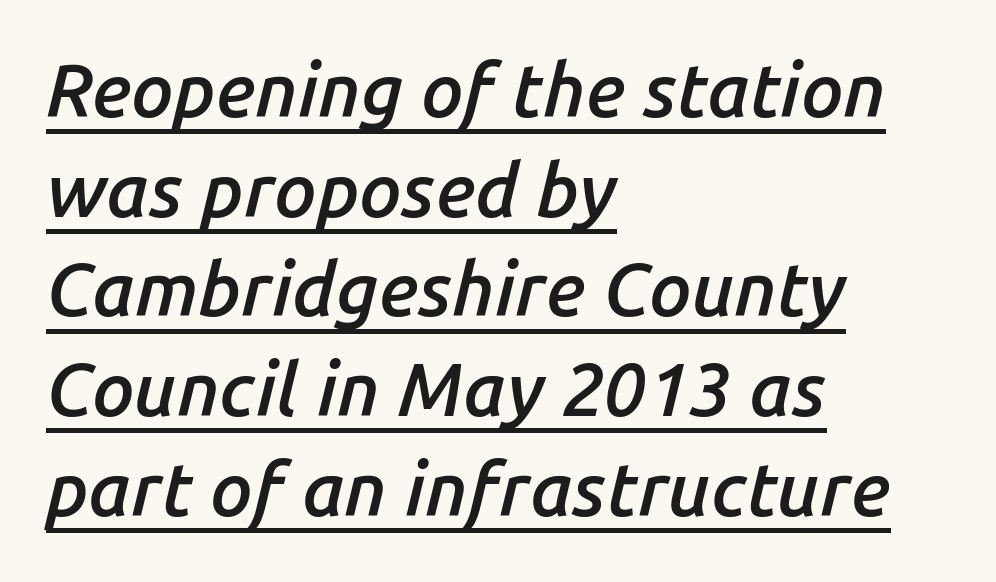
{"italic": "yes", "lean": "right", "slant_degrees": 14, "bold": "semi", "weight": "semibold", "width": "normal", "stroke_contrast": "low", "x_height": "medium", "monospaced": "no", "underline": "yes", "align": "left", "line_spacing": "normal", "line_spacing_ratio": 1.33, "letter_spacing": "normal", "letter_spacing_em": 0.0, "glyph_px": 75}
